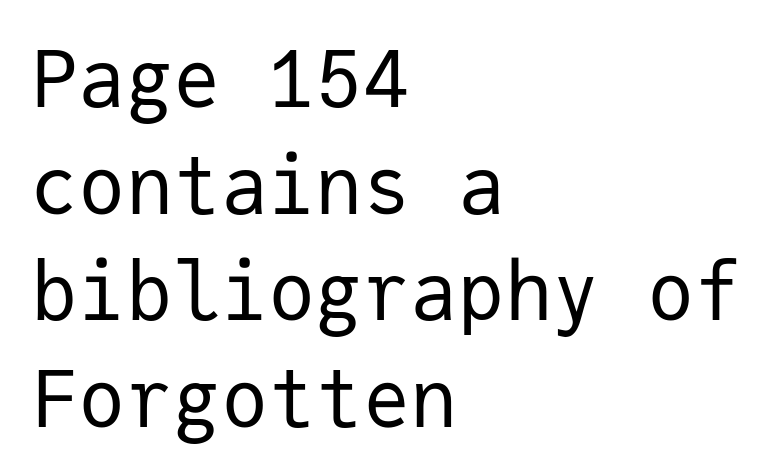
The image shows 79 px regular-weight sans-serif type, upright, monospaced; set left-aligned, normal line spacing (1.35x), normal letter spacing, not underlined; low stroke contrast and a medium x-height.
